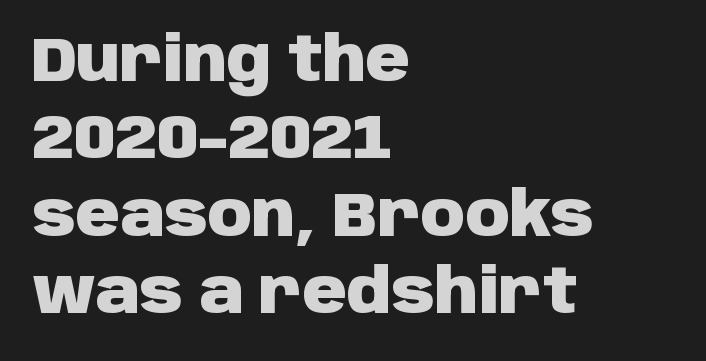
{"serif": "no", "italic": "no", "bold": "yes", "weight": "heavy", "width": "normal", "stroke_contrast": "low", "x_height": "large", "monospaced": "no", "underline": "no", "align": "left", "line_spacing": "normal", "line_spacing_ratio": 1.27, "letter_spacing": "normal", "letter_spacing_em": 0.0, "glyph_px": 61}
